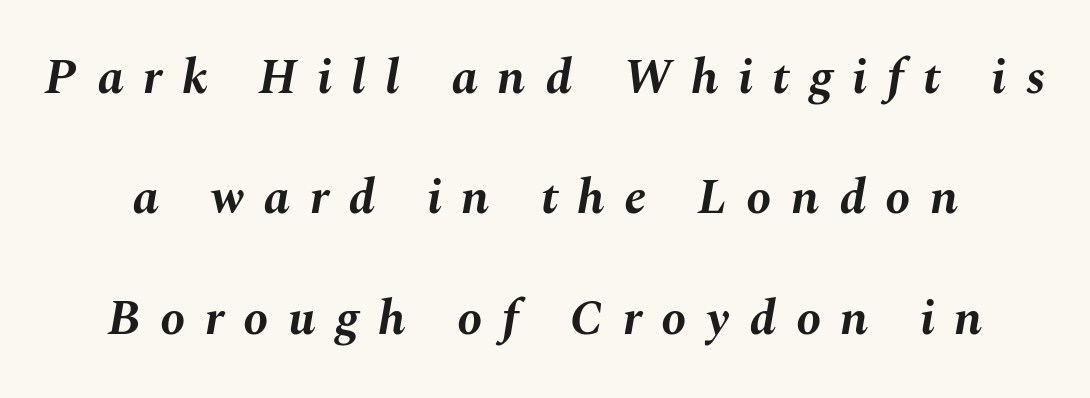
Q: Is the text bold? A: Yes.
Q: Is the text italic (slanted)? A: Yes, it leans right by about 10 degrees.
Q: Is the text underlined? A: No.
Q: Is the spacing between letters normal or unusually wide? A: Unusually wide.
Q: Is the spacing between lines tight, normal or loose? A: Loose.
Q: Width (condensed, normal, or wide)? A: Normal.
Q: Stroke contrast? A: Medium.
Q: x-height? A: Medium.
Q: Monospaced? A: No.
